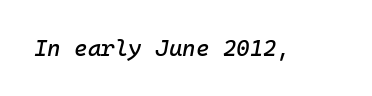
Decoration check: the copy has no underline. An italicized treatment has been applied to the whole sample. Each word holds together tightly as a unit, with standard inter-letter gaps.
